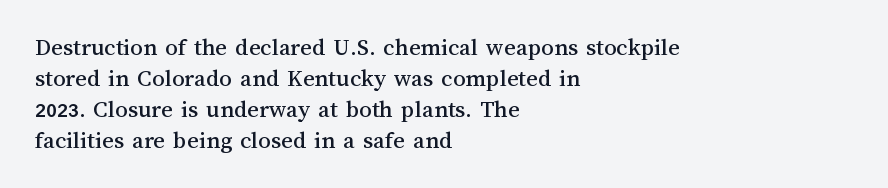
{"italic": "no", "underline": "no", "align": "left", "line_spacing_ratio": 1.24, "letter_spacing": "normal", "letter_spacing_em": 0.0, "glyph_px": 25}
